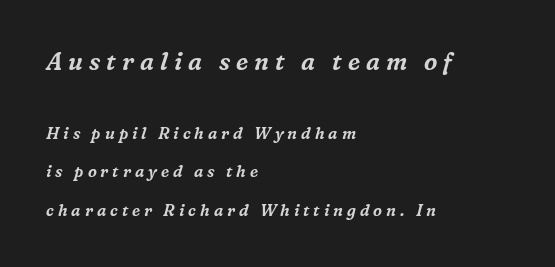
Has an underline been added? It has not. The more generous point size was reserved for the upper chunk. Students, note that the glyphs here are deliberately spaced far apart. When letters slant like this, we call the style italic. The lines are quadded left.
